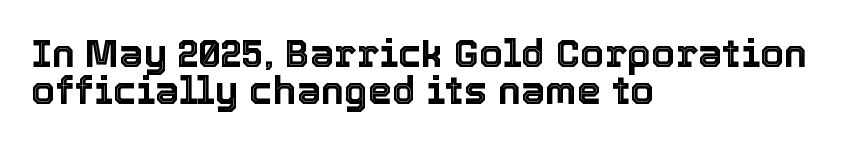
Here the glyphs are tracked normally, forming tight word shapes. A typesetter would call this proportional, since set widths differ per character. Nope, not italic — everything's standing straight. Does the copy run flush right? No — it runs flush left. The space between consecutive lines is stingy.
